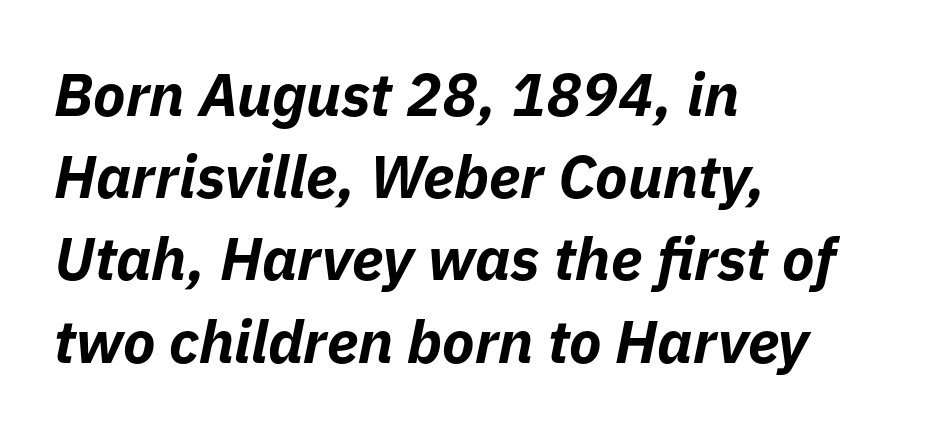
Line spacing here is normal. Character widths vary here, with narrow letters taking less room than wide ones. The lines in this sample share a left origin and differ only in where they stop. Heavy-handed strokes throughout: this text is bold.
